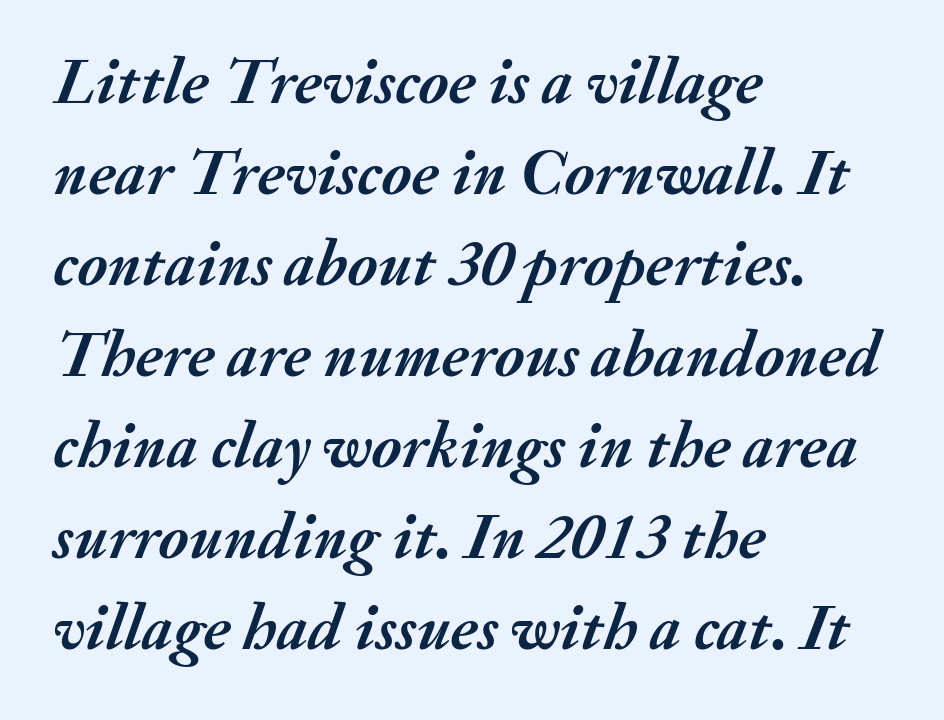
The image shows 66 px semibold type, italic (leaning right); set left-aligned, normal line spacing (1.38x), normal letter spacing, not underlined; medium stroke contrast and a small x-height.
